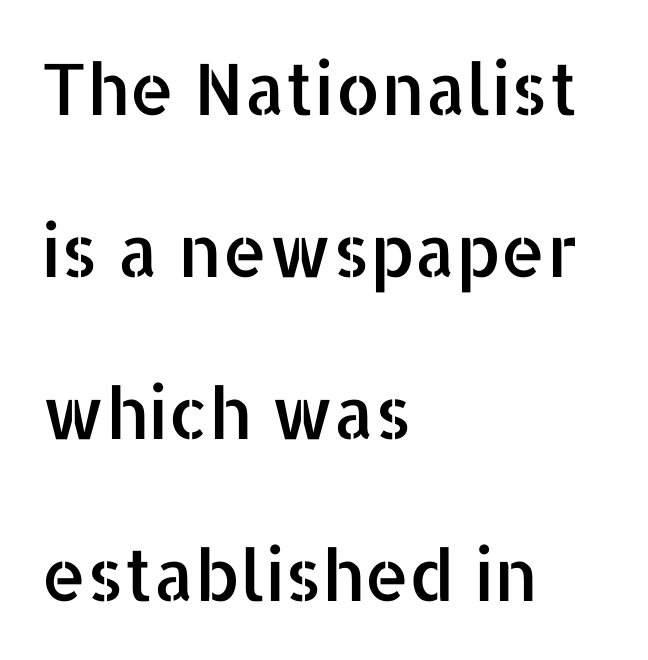
To sum up the face: it is a sans, with no serifs. How would I describe the line gaps? Wide and relaxed. Underline: absent. Looks like regular typesetting: each glyph gets only the width it needs. These lines keep a tight, regular rhythm from letter to letter.
